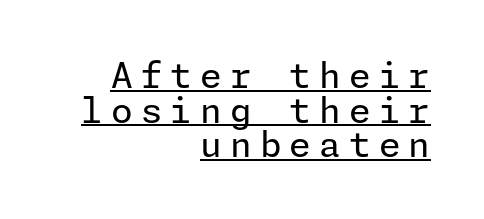
Here the glyphs are tracked loosely, breaking word shapes into spaced letters. Leftover space on each line is placed entirely before the opening word. Is there any slant? The stems are plumb. Check where the strokes stop: nothing finishes them off — pure sans. Does the leading feel generous? Not at all — it's pinched. The specimen includes a rule beneath the text block's lines.
